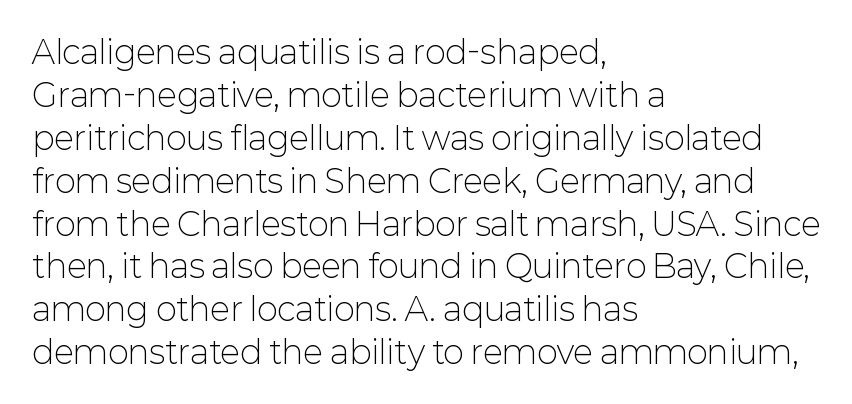
Q: Is the text bold? A: No.
Q: Is the text italic (slanted)? A: No, it is upright.
Q: Is the typeface a serif or a sans-serif typeface? A: Sans-serif.
Q: Is the text underlined? A: No.
Q: How is the paragraph aligned? A: Left-aligned.
Q: Is the spacing between letters normal or unusually wide? A: Normal.
Q: Is the spacing between lines tight, normal or loose? A: Normal.
Q: Width (condensed, normal, or wide)? A: Normal.
Q: Stroke contrast? A: Low.
Q: x-height? A: Medium.
Q: Monospaced? A: No.
